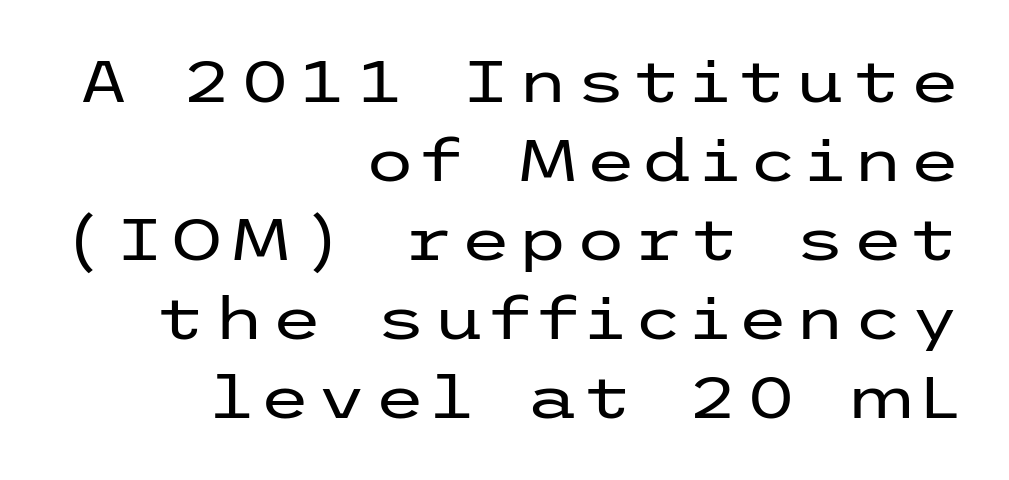
{"serif": "no", "italic": "no", "bold": "no", "weight": "regular", "width": "wide", "stroke_contrast": "low", "x_height": "medium", "underline": "no", "align": "right", "line_spacing": "normal", "line_spacing_ratio": 1.34, "glyph_px": 59}
